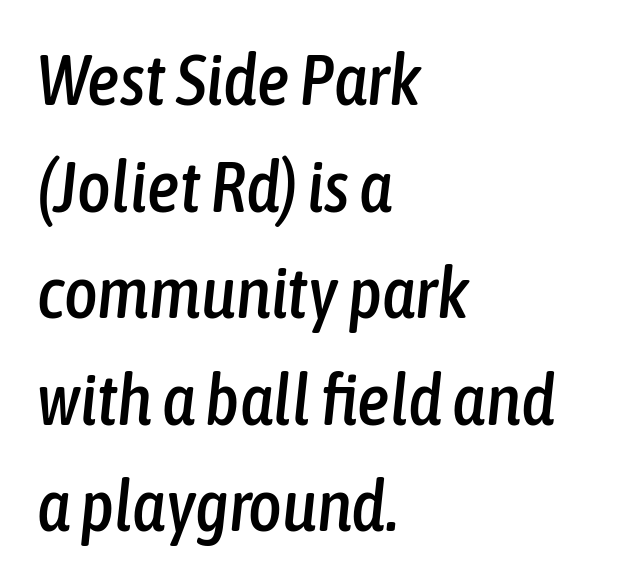
Normally led — the rows are evenly, conventionally spaced. Is the letter spacing exaggerated? No — it looks like the ordinary default. Any mark beneath the type? The region is blank. Which margin do the lines hug? The left one — the right edge is uneven.
